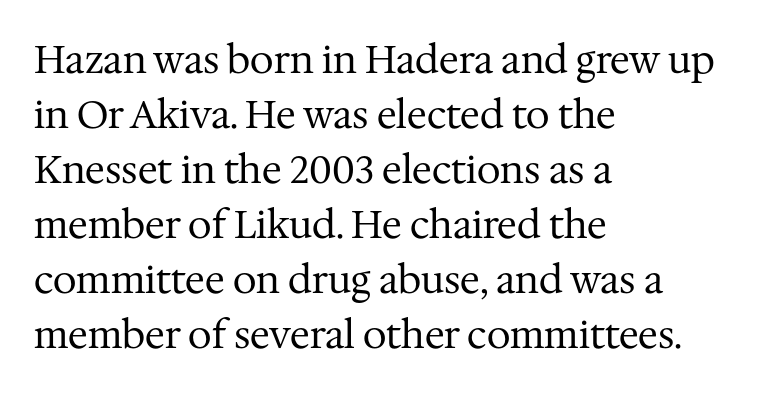
{"serif": "yes", "italic": "no", "bold": "no", "weight": "regular", "width": "normal", "stroke_contrast": "medium", "x_height": "medium", "monospaced": "no", "underline": "no", "align": "left", "line_spacing": "normal", "line_spacing_ratio": 1.45, "letter_spacing": "normal", "letter_spacing_em": 0.0, "glyph_px": 38}
